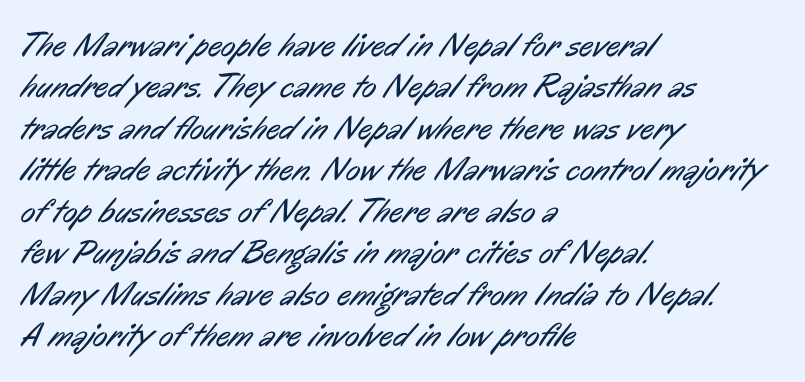
{"serif": "no", "bold": "no", "weight": "regular", "width": "condensed", "stroke_contrast": "low", "x_height": "medium", "monospaced": "no", "underline": "no", "align": "left", "line_spacing_ratio": 1.22, "letter_spacing": "normal", "letter_spacing_em": 0.0, "glyph_px": 34}
